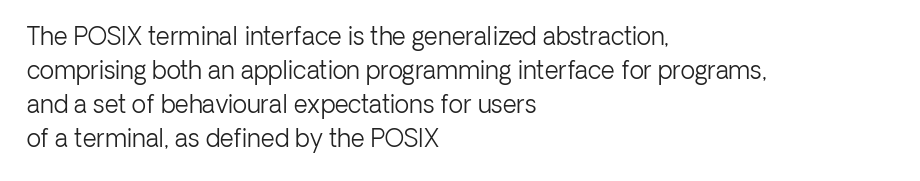
The image shows 24 px text type, upright; set left-aligned, normal line spacing (1.42x), normal letter spacing, not underlined.
